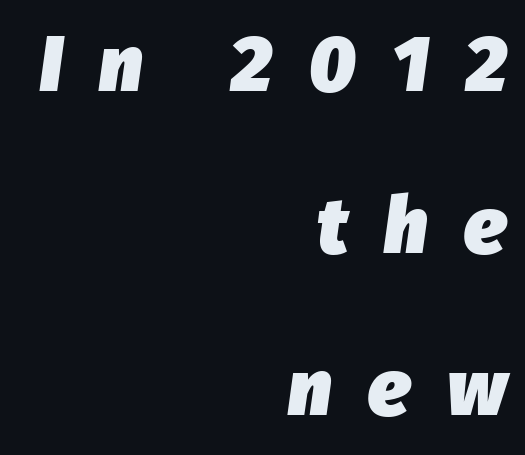
The image shows 78 px heavy type, italic (leaning right); set right-aligned, loose line spacing (2.08x), unusually wide letter spacing (+0.47 em), not underlined; low stroke contrast and a medium x-height.
